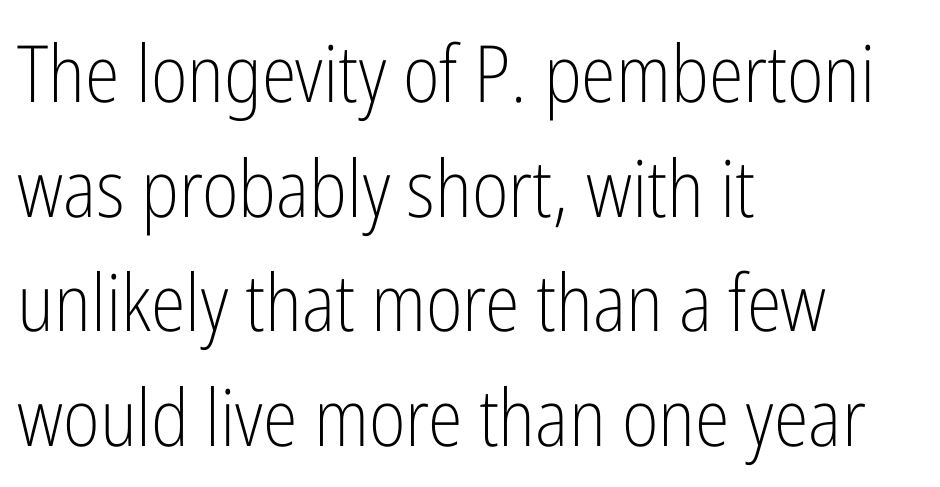
{"serif": "no", "italic": "no", "bold": "no", "weight": "light", "width": "condensed", "stroke_contrast": "low", "x_height": "medium", "monospaced": "no", "underline": "no", "align": "left", "line_spacing": "normal", "line_spacing_ratio": 1.45, "letter_spacing": "normal", "letter_spacing_em": 0.0, "glyph_px": 79}
